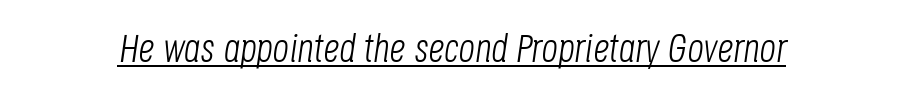
The image shows 40 px light, condensed type, italic (leaning right); set normal letter spacing, underlined; low stroke contrast and a large x-height.
